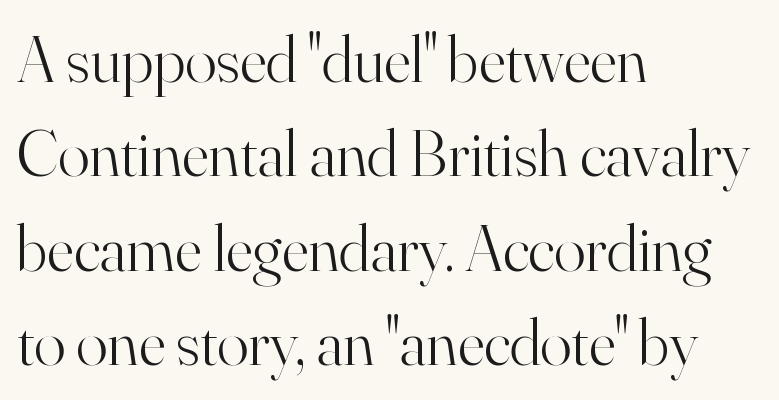
The image shows 66 px light serif type, upright; set left-aligned, normal line spacing (1.43x), normal letter spacing, not underlined; high stroke contrast and a small x-height.
